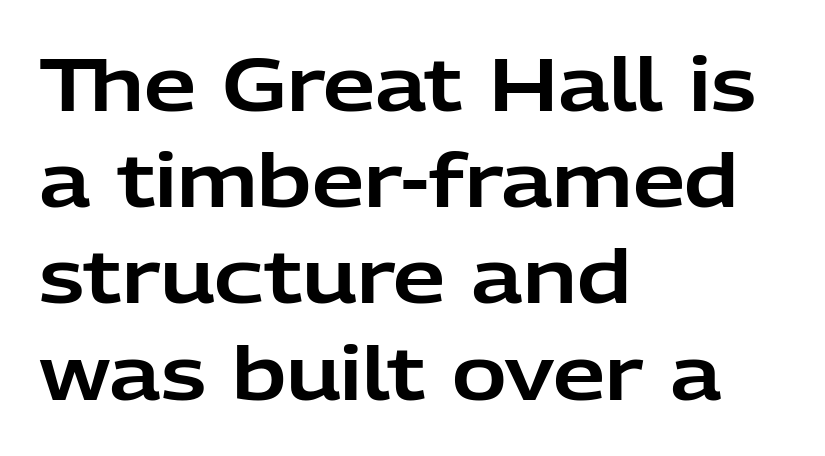
Q: Is the text italic (slanted)? A: No, it is upright.
Q: Is the typeface a serif or a sans-serif typeface? A: Sans-serif.
Q: Is the text underlined? A: No.
Q: How is the paragraph aligned? A: Left-aligned.
Q: Is the spacing between letters normal or unusually wide? A: Normal.
Q: Is the spacing between lines tight, normal or loose? A: Normal.
Q: Width (condensed, normal, or wide)? A: Normal.
Q: Stroke contrast? A: Low.
Q: x-height? A: Medium.
Q: Monospaced? A: No.
